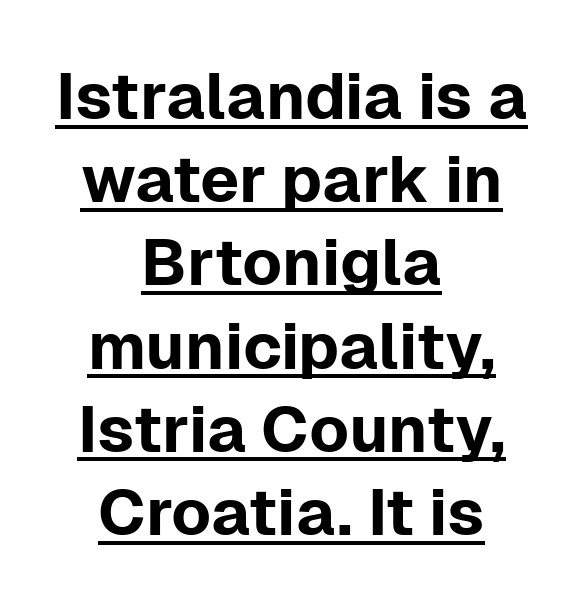
The image shows 65 px sans-serif type, upright; set centered, normal line spacing (1.28x), normal letter spacing, underlined; low stroke contrast and a medium x-height.
